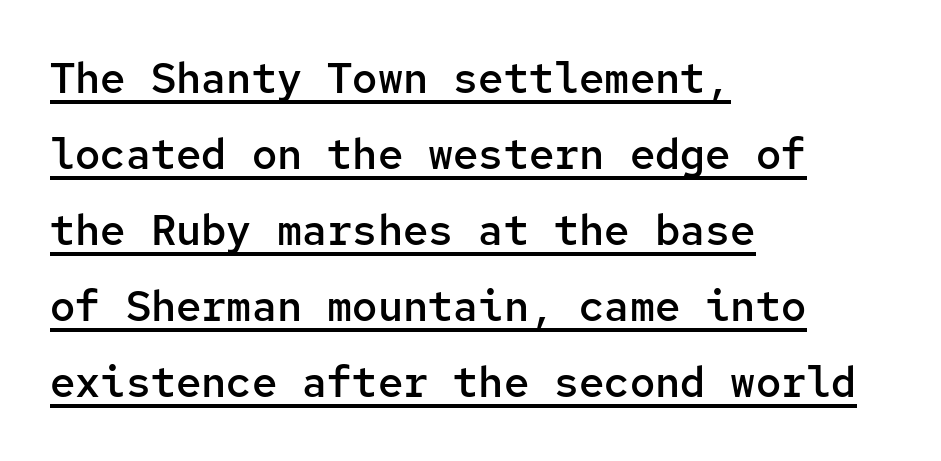
Looks like terminal output: every glyph gets an equal slot. A fair bit of extra ink — the face is semibold, not bold. Tall strokes in this sample are plumb rather than angled. The rendering uses the underline text-decoration. Spacing between characters is what you'd get straight out of the box.
